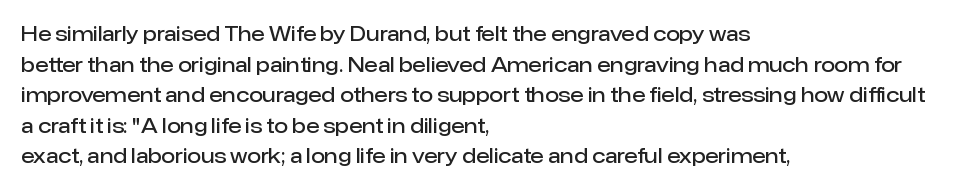
This rendering features lettering with no underline. Students, observe: this is what conventionally led text looks like. Students, note that the glyphs here touch the page at normal intervals. The specimen reads as upright at a glance.
